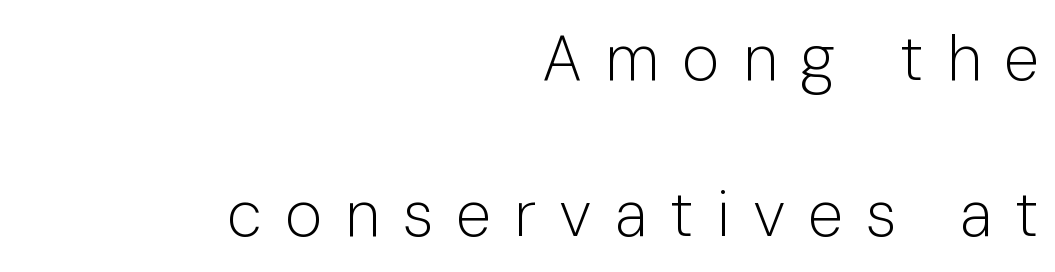
Italic: no, the glyphs are upright roman. The horizontal fit of the characters is loose and conspicuously gappy. Descenders are the only things crossing below the line. In CSS terms this would be text-align: right.
